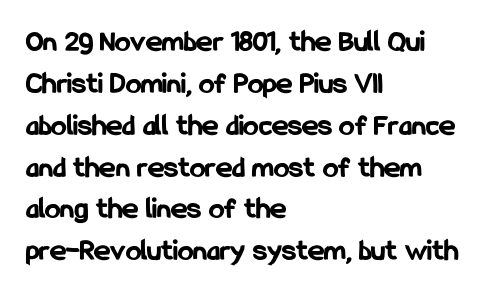
Q: Is the text bold? A: Yes.
Q: Is the text italic (slanted)? A: No, it is upright.
Q: Is the typeface a serif or a sans-serif typeface? A: Sans-serif.
Q: Is the text underlined? A: No.
Q: How is the paragraph aligned? A: Left-aligned.
Q: Is the spacing between letters normal or unusually wide? A: Normal.
Q: Is the spacing between lines tight, normal or loose? A: Normal.
Q: Width (condensed, normal, or wide)? A: Condensed.
Q: Stroke contrast? A: Low.
Q: x-height? A: Medium.
Q: Monospaced? A: No.
